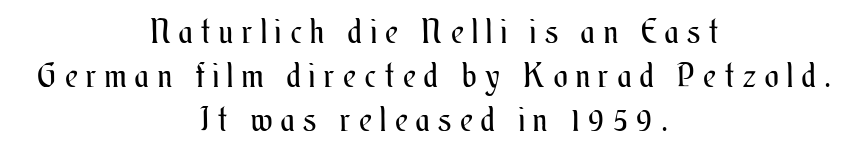
The image shows 33 px regular-weight, condensed type, upright; set centered, normal line spacing (1.34x), unusually wide letter spacing (+0.27 em), not underlined; medium stroke contrast and a small x-height.
